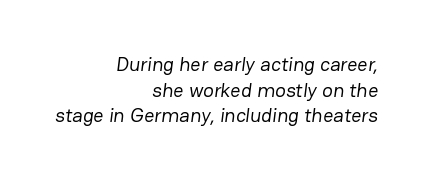
{"bold": "no", "underline": "no", "align": "right", "line_spacing": "normal", "line_spacing_ratio": 1.28, "letter_spacing": "normal", "letter_spacing_em": 0.0, "glyph_px": 20}
